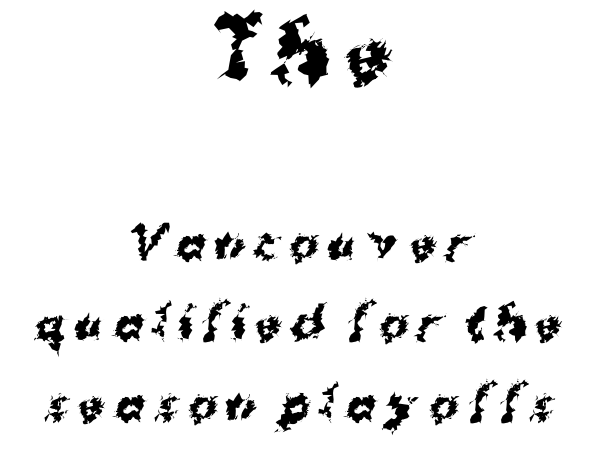
The image shows 77 px bold sans-serif type; set centered, line spacing 1.83x, unusually wide letter spacing (+0.2 em), not underlined; the first (top) block is 1.75x larger; medium stroke contrast and a medium x-height.
